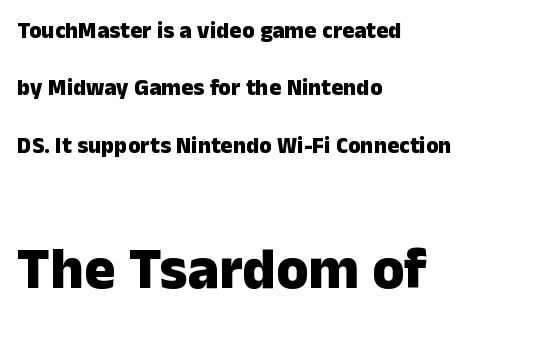
Q: Is the text bold? A: Yes.
Q: Is the text italic (slanted)? A: No, it is upright.
Q: Is the typeface a serif or a sans-serif typeface? A: Sans-serif.
Q: Is the text underlined? A: No.
Q: How is the paragraph aligned? A: Left-aligned.
Q: Is the spacing between letters normal or unusually wide? A: Normal.
Q: Is the spacing between lines tight, normal or loose? A: Loose.
Q: Which block of text is set in a larger size, the first (top) or the second (bottom)? A: The second (bottom) one.
Q: Width (condensed, normal, or wide)? A: Normal.
Q: Stroke contrast? A: Low.
Q: x-height? A: Medium.
Q: Monospaced? A: No.
